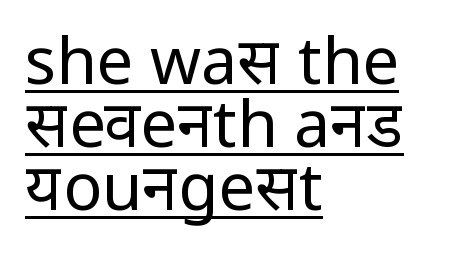
The image shows 65 px regular-weight sans-serif type, upright; set left-aligned, tight line spacing (0.97x), normal letter spacing, underlined; low stroke contrast and a medium x-height.
